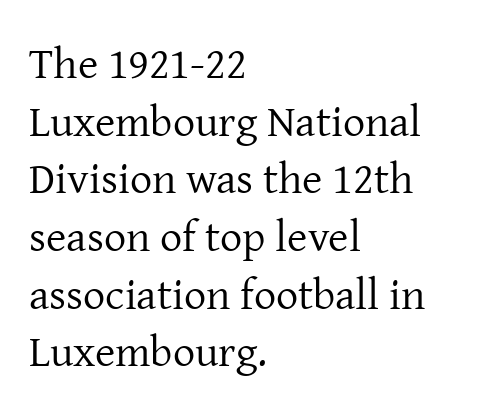
The image shows 44 px regular-weight serif type, upright; set left-aligned, normal line spacing (1.31x), normal letter spacing, not underlined; low stroke contrast and a medium x-height.
